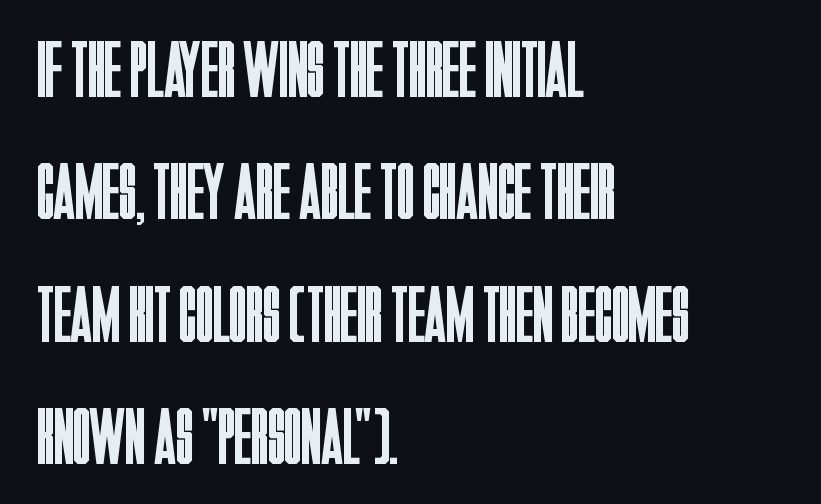
{"serif": "no", "italic": "no", "bold": "no", "weight": "regular", "width": "condensed", "stroke_contrast": "low", "x_height": "large", "monospaced": "no", "underline": "no", "align": "left", "line_spacing": "normal", "line_spacing_ratio": 1.53, "letter_spacing": "normal", "letter_spacing_em": 0.0, "glyph_px": 80}
